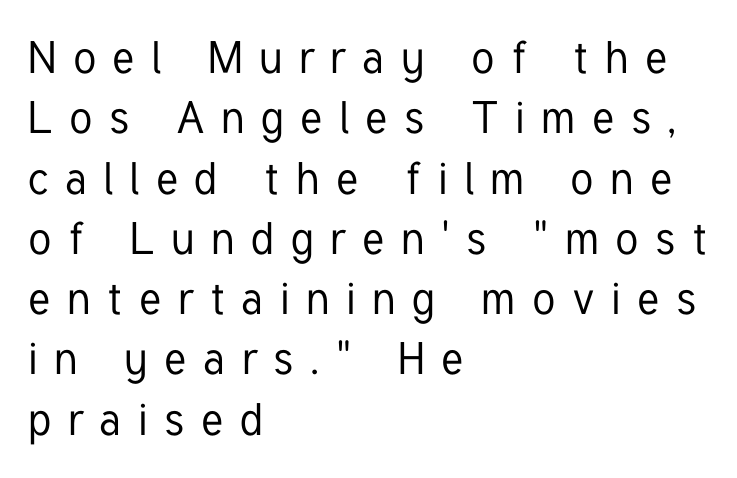
Note: no serifs on the glyphs. Here the designer chose a conventional face with non-uniform glyph widths. Where is the straight margin? On the left. Students, observe: this is what conventionally led text looks like. Underline: absent. The gaps between neighbouring characters are conspicuously large.
